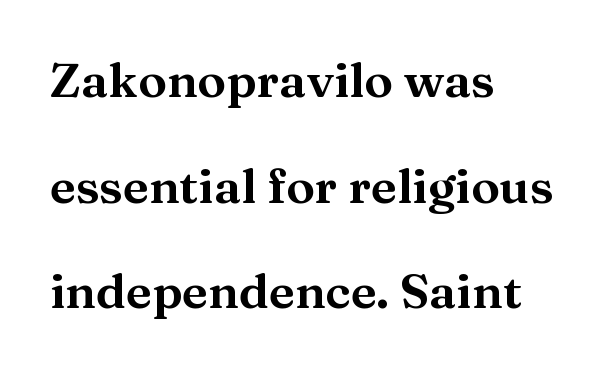
You can tell from the footed stems that serif type was used. Nope, not italic — everything's standing straight. Rule under the text: the space is simply empty. Nothing unusual about the tracking: characters are spaced as the font intends.
